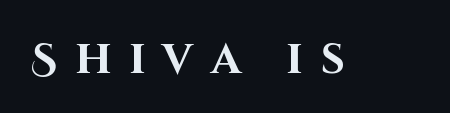
{"serif": "no", "italic": "no", "bold": "yes", "weight": "bold", "width": "normal", "stroke_contrast": "high", "x_height": "large", "monospaced": "no", "underline": "no", "letter_spacing": "wide", "letter_spacing_em": 0.42, "glyph_px": 42}
